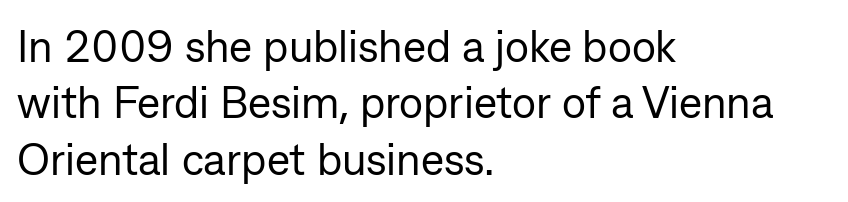
{"serif": "no", "italic": "no", "bold": "no", "weight": "regular", "width": "normal", "stroke_contrast": "low", "x_height": "medium", "monospaced": "no", "underline": "no", "align": "left", "line_spacing": "normal", "line_spacing_ratio": 1.28, "letter_spacing": "normal", "letter_spacing_em": 0.0, "glyph_px": 44}
